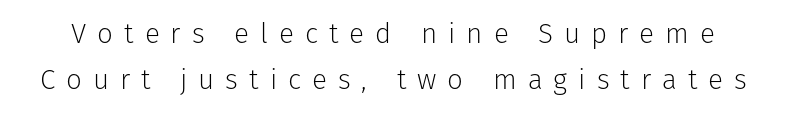
Decoration check: the copy has no underline. Compared with typical body copy, the letter spacing here is much looser. Notice how the stems are strictly vertical — no italics here. Is this a sans? Yes — the strokes have no serifs.
